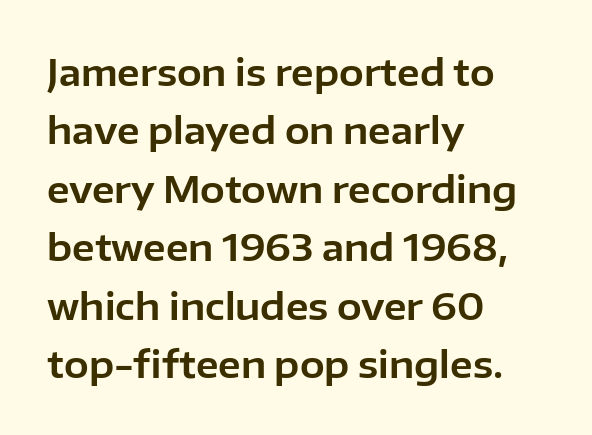
Q: Is the text italic (slanted)? A: No, it is upright.
Q: Is the typeface a serif or a sans-serif typeface? A: Sans-serif.
Q: Is the text underlined? A: No.
Q: How is the paragraph aligned? A: Left-aligned.
Q: Is the spacing between letters normal or unusually wide? A: Normal.
Q: Is the spacing between lines tight, normal or loose? A: Normal.
Q: Width (condensed, normal, or wide)? A: Normal.
Q: Stroke contrast? A: Low.
Q: x-height? A: Medium.
Q: Monospaced? A: No.
